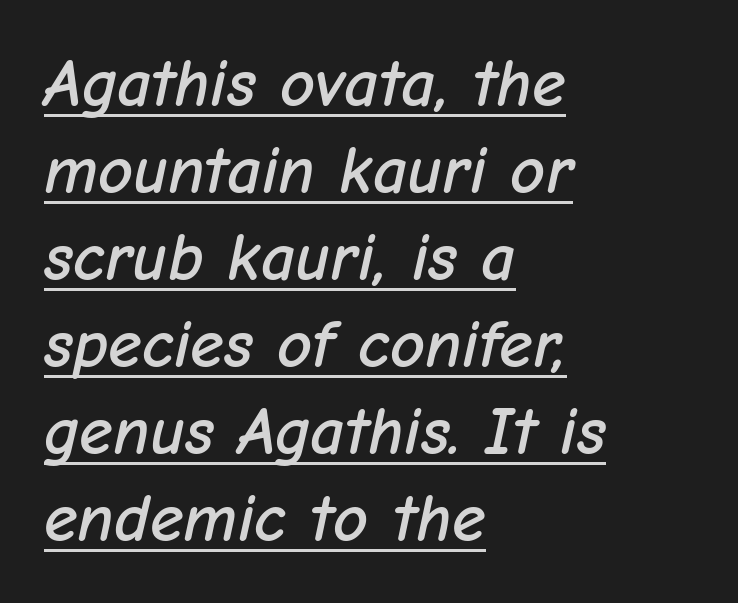
{"italic": "yes", "lean": "right", "slant_degrees": 12, "width": "normal", "stroke_contrast": "low", "x_height": "medium", "monospaced": "no", "underline": "yes", "align": "left", "line_spacing": "normal", "line_spacing_ratio": 1.28, "letter_spacing": "normal", "letter_spacing_em": 0.0, "glyph_px": 68}
